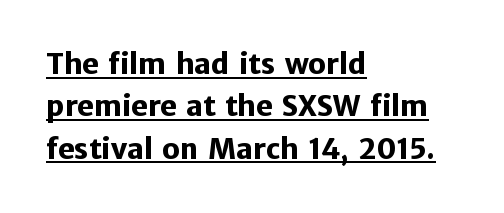
The typesetter chose a ragged-right arrangement here. Note: no serifs on the glyphs. The horizontal fit of the characters is conventional and even. Typesetter's note: full bold, strokes at maximum text heaviness. Is this a fixed-width face? No — the glyphs have proportional, varying widths. Notice how a bar underscores the lettering throughout.
